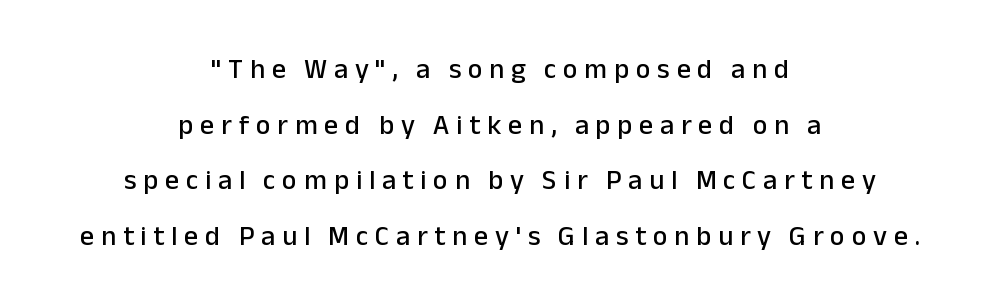
Q: Is the text italic (slanted)? A: No, it is upright.
Q: Is the typeface a serif or a sans-serif typeface? A: Sans-serif.
Q: Is the text underlined? A: No.
Q: How is the paragraph aligned? A: Centered.
Q: Is the spacing between letters normal or unusually wide? A: Unusually wide.
Q: Is the spacing between lines tight, normal or loose? A: Loose.
Q: Width (condensed, normal, or wide)? A: Normal.
Q: Stroke contrast? A: Low.
Q: x-height? A: Medium.
Q: Monospaced? A: No.
